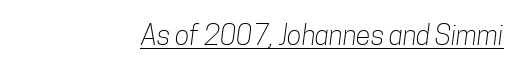
Between one letter and the next there's only the usual sliver of space. The face used here appears with an underline applied. Line endings align vertically; line beginnings do not. Counters stay open thanks to moderate or lighter strokes.
